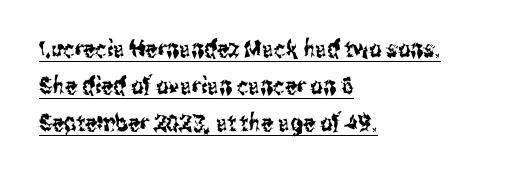
Q: Is the text italic (slanted)? A: No, it is upright.
Q: Is the text underlined? A: Yes.
Q: How is the paragraph aligned? A: Left-aligned.
Q: Is the spacing between letters normal or unusually wide? A: Normal.
Q: Is the spacing between lines tight, normal or loose? A: Normal.
